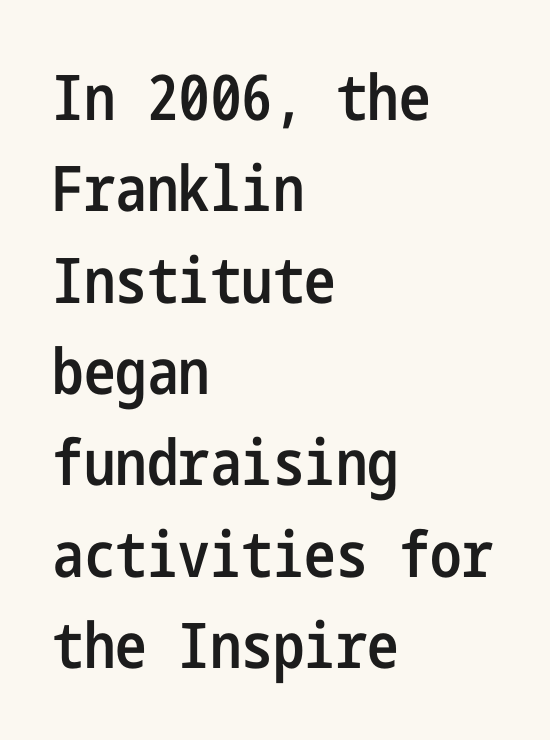
{"serif": "no", "italic": "no", "bold": "semi", "weight": "semibold", "width": "condensed", "stroke_contrast": "low", "x_height": "medium", "underline": "no", "align": "left", "line_spacing": "normal", "line_spacing_ratio": 1.45, "letter_spacing": "normal", "letter_spacing_em": 0.0, "glyph_px": 63}
